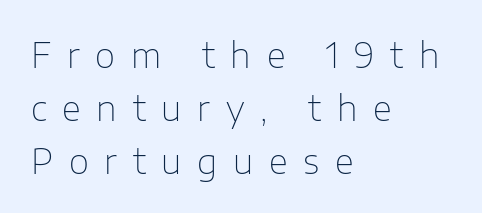
Q: Is the text bold? A: No.
Q: Is the text italic (slanted)? A: No, it is upright.
Q: Is the typeface a serif or a sans-serif typeface? A: Sans-serif.
Q: Is the text underlined? A: No.
Q: How is the paragraph aligned? A: Left-aligned.
Q: Is the spacing between letters normal or unusually wide? A: Unusually wide.
Q: Is the spacing between lines tight, normal or loose? A: Normal.
Q: Width (condensed, normal, or wide)? A: Normal.
Q: Stroke contrast? A: Low.
Q: x-height? A: Medium.
Q: Monospaced? A: No.
